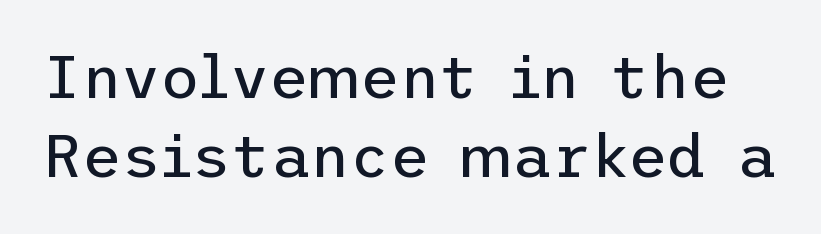
Q: Is the text bold? A: No.
Q: Is the text italic (slanted)? A: No, it is upright.
Q: Is the typeface a serif or a sans-serif typeface? A: Sans-serif.
Q: Is the text underlined? A: No.
Q: Is the spacing between letters normal or unusually wide? A: Normal.
Q: Is the spacing between lines tight, normal or loose? A: Normal.
Q: Width (condensed, normal, or wide)? A: Normal.
Q: Stroke contrast? A: Low.
Q: x-height? A: Medium.
